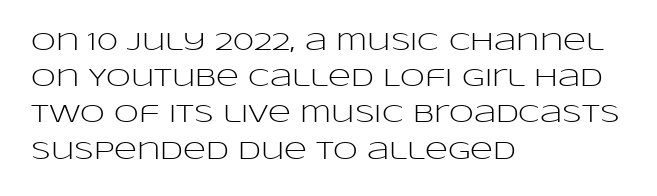
Q: Is the text bold? A: No.
Q: Is the text italic (slanted)? A: No, it is upright.
Q: Is the text underlined? A: No.
Q: How is the paragraph aligned? A: Left-aligned.
Q: Is the spacing between letters normal or unusually wide? A: Normal.
Q: Is the spacing between lines tight, normal or loose? A: Normal.
